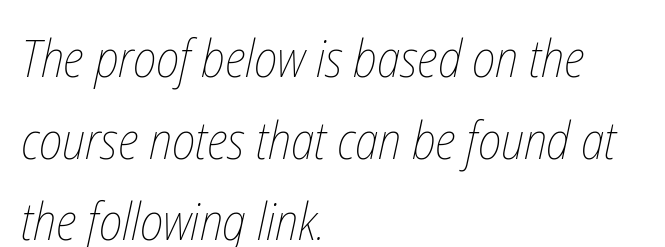
{"bold": "no", "weight": "thin", "width": "condensed", "stroke_contrast": "low", "x_height": "medium", "monospaced": "no", "underline": "no", "align": "left", "line_spacing": "normal", "line_spacing_ratio": 1.57, "letter_spacing": "normal", "letter_spacing_em": 0.0, "glyph_px": 52}
